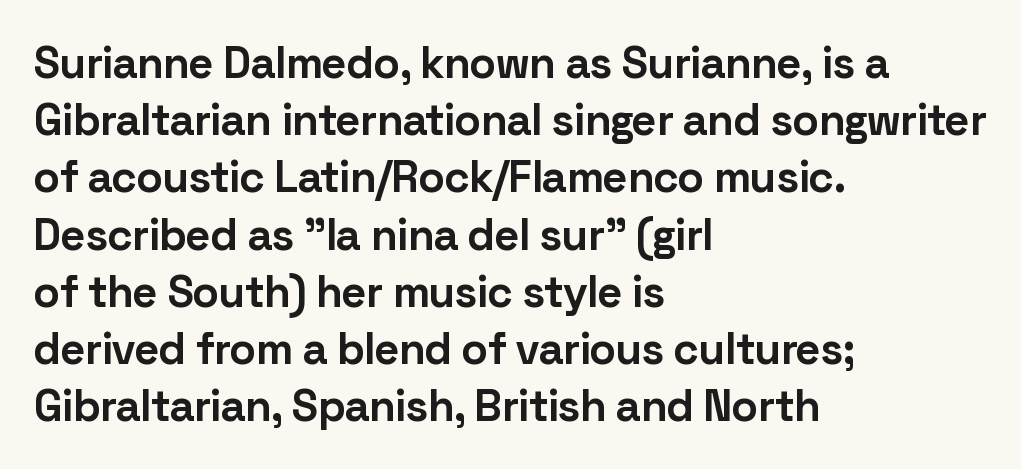
Q: Is the text bold? A: Yes.
Q: Is the text italic (slanted)? A: No, it is upright.
Q: Is the typeface a serif or a sans-serif typeface? A: Sans-serif.
Q: Is the text underlined? A: No.
Q: How is the paragraph aligned? A: Left-aligned.
Q: Is the spacing between letters normal or unusually wide? A: Normal.
Q: Is the spacing between lines tight, normal or loose? A: Normal.
Q: Width (condensed, normal, or wide)? A: Normal.
Q: Stroke contrast? A: Low.
Q: x-height? A: Medium.
Q: Monospaced? A: No.
